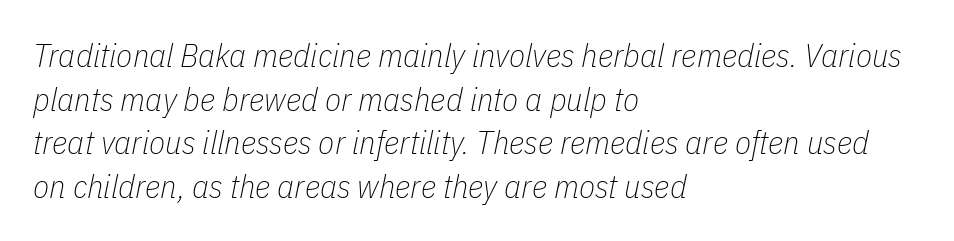
The image shows 33 px thin, condensed type, italic (leaning right); set left-aligned, normal line spacing (1.32x), normal letter spacing, not underlined; low stroke contrast and a medium x-height.
